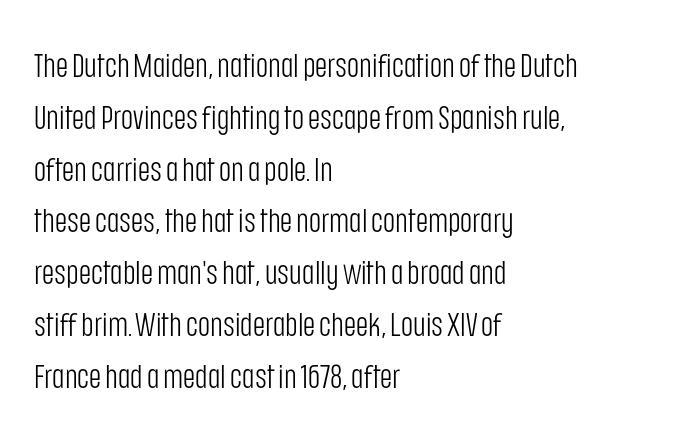
Tracking here is standard; glyphs follow each other at the usual distance. Nope, not italic — everything's standing straight. The letters advance in unequal steps, a hallmark of proportional type. The characters display no serif detailing; their extremities are plain. The designer left line spacing at the default.
